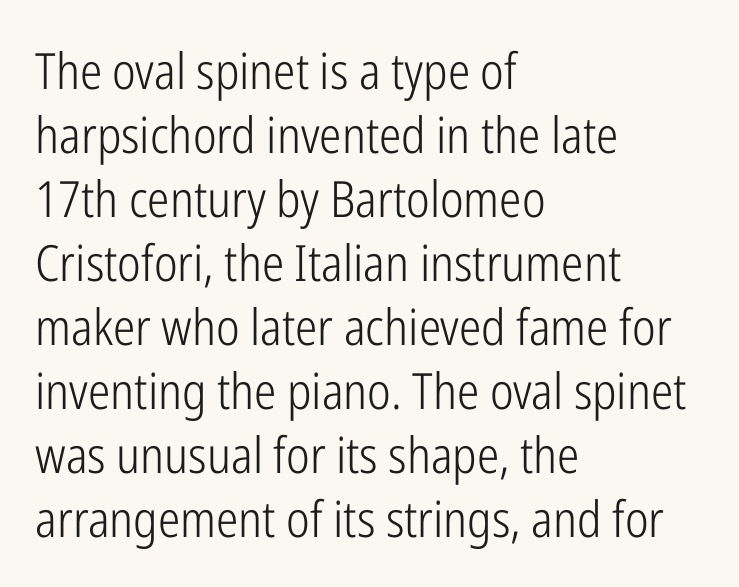
The image shows 50 px light, condensed sans-serif type, upright; set left-aligned, normal line spacing (1.28x), normal letter spacing, not underlined; low stroke contrast and a medium x-height.
